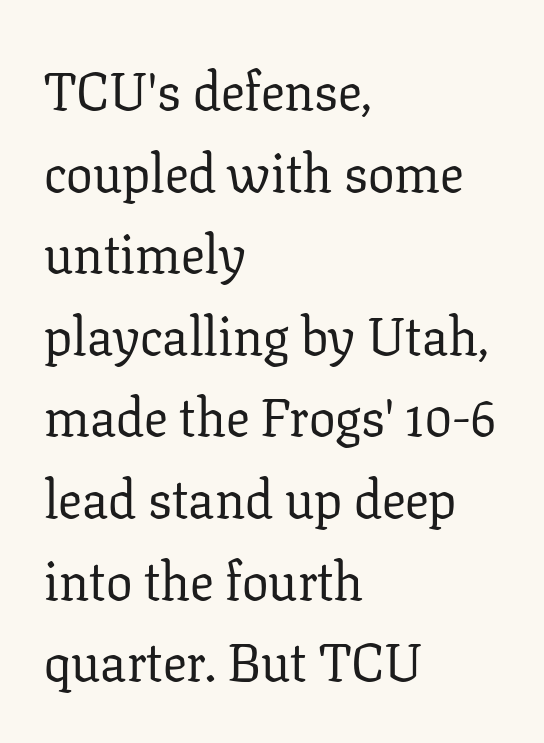
The setting favours the left margin, as ordinary paragraphs usually do. The face used here is proportionally spaced, like ordinary book or web type. The rendering shows small feet on the letterforms — a serif design. Type without underlining.
